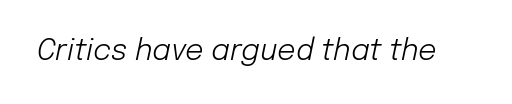
The image shows 29 px light type, italic (leaning right); set normal letter spacing, not underlined; low stroke contrast and a medium x-height.
